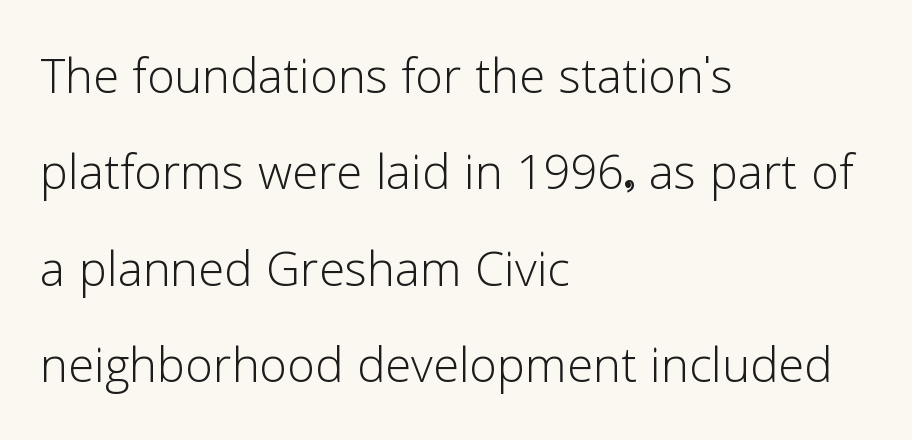
Q: Is the text bold? A: No.
Q: Is the text italic (slanted)? A: No, it is upright.
Q: Is the typeface a serif or a sans-serif typeface? A: Sans-serif.
Q: Is the text underlined? A: No.
Q: How is the paragraph aligned? A: Left-aligned.
Q: Is the spacing between letters normal or unusually wide? A: Normal.
Q: Is the spacing between lines tight, normal or loose? A: Normal.
Q: Width (condensed, normal, or wide)? A: Normal.
Q: Stroke contrast? A: Low.
Q: x-height? A: Medium.
Q: Monospaced? A: No.
